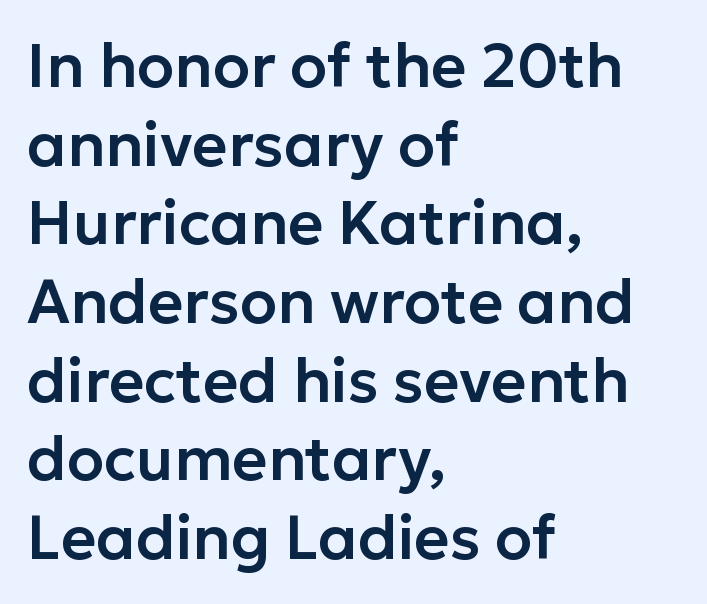
The image shows 61 px sans-serif type, upright; set left-aligned, normal line spacing (1.29x), normal letter spacing, not underlined; low stroke contrast and a medium x-height.
